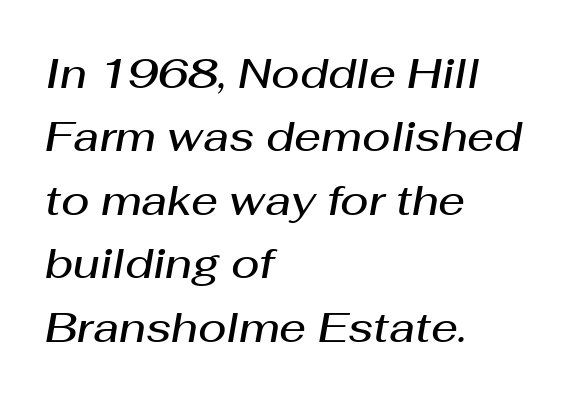
The image shows 42 px semibold type, italic (leaning right); set left-aligned, normal line spacing (1.51x), normal letter spacing, not underlined; medium stroke contrast and a medium x-height.
